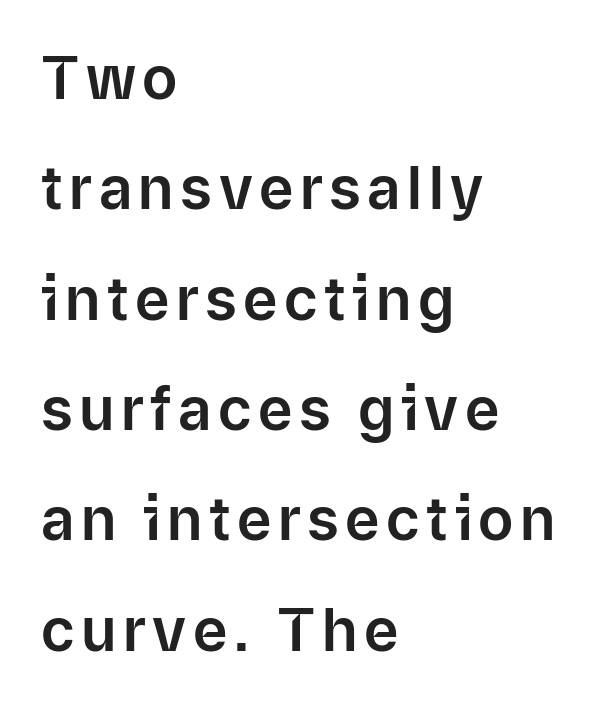
Q: Is the text italic (slanted)? A: No, it is upright.
Q: Is the typeface a serif or a sans-serif typeface? A: Sans-serif.
Q: Is the text underlined? A: No.
Q: How is the paragraph aligned? A: Left-aligned.
Q: Width (condensed, normal, or wide)? A: Normal.
Q: Stroke contrast? A: Low.
Q: x-height? A: Medium.
Q: Monospaced? A: No.
